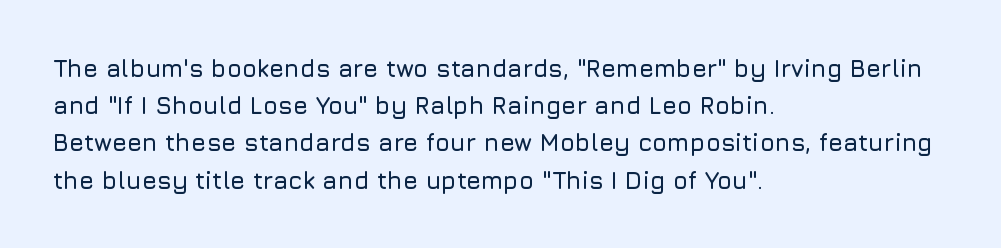
The image shows 24 px text type, upright; set left-aligned, normal line spacing (1.55x), normal letter spacing, not underlined.
